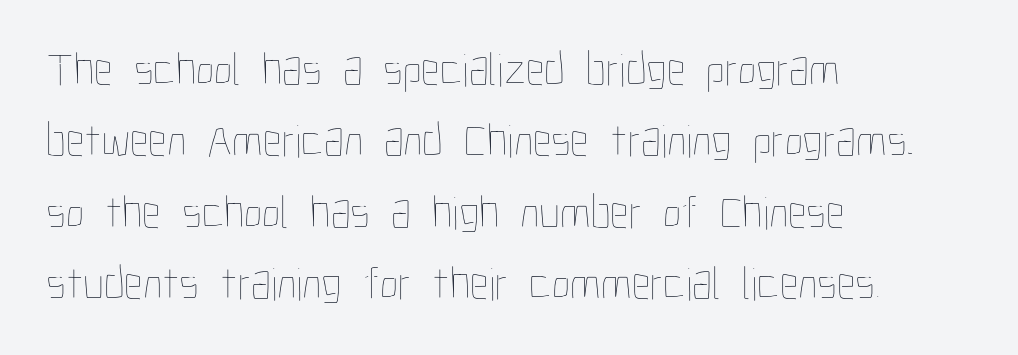
{"italic": "no", "bold": "no", "weight": "thin", "width": "condensed", "stroke_contrast": "low", "x_height": "medium", "monospaced": "no", "underline": "no", "align": "left", "line_spacing": "normal", "line_spacing_ratio": 1.52, "letter_spacing": "normal", "letter_spacing_em": 0.0, "glyph_px": 47}
